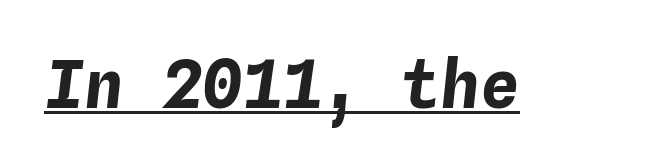
The image shows 66 px bold type, italic (leaning right), monospaced; set normal letter spacing, underlined; low stroke contrast and a medium x-height.
